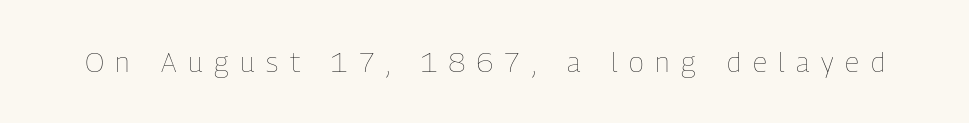
{"italic": "no", "bold": "no", "weight": "thin", "width": "condensed", "stroke_contrast": "low", "x_height": "medium", "monospaced": "no", "underline": "no", "letter_spacing": "wide", "letter_spacing_em": 0.42, "glyph_px": 28}
